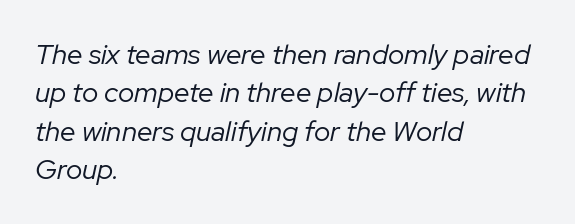
{"italic": "yes", "lean": "right", "slant_degrees": 12, "bold": "no", "weight": "regular", "width": "normal", "stroke_contrast": "low", "x_height": "medium", "monospaced": "no", "underline": "no", "align": "left", "line_spacing": "normal", "line_spacing_ratio": 1.37, "letter_spacing": "normal", "letter_spacing_em": 0.0, "glyph_px": 28}
